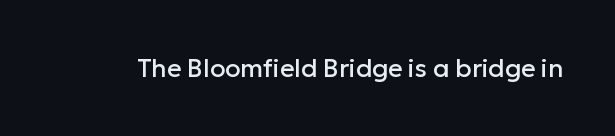
If you drew a line through each stem, it would be perfectly vertical. Characters follow at the spacing the type designer built in. The words here are not underlined.
